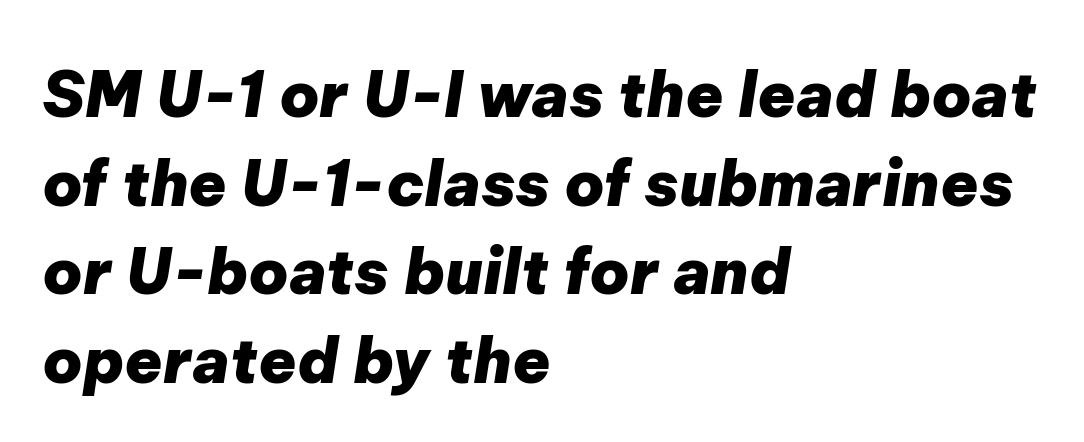
There is no visible air inserted between adjacent glyphs. Line spacing here is normal. Posture: slanted. Chunky letters — that's bold for sure. Unmarked baselines from the first word to the last. This rendering uses left alignment, leaving the right contour irregular.
